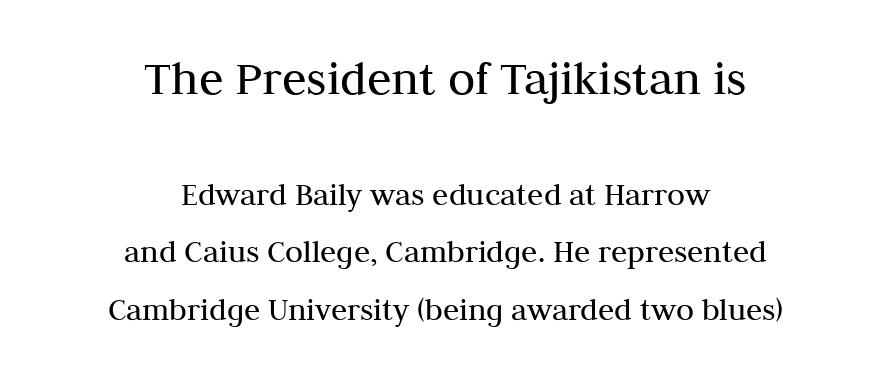
Q: Is the text bold? A: No.
Q: Is the text italic (slanted)? A: No, it is upright.
Q: Is the typeface a serif or a sans-serif typeface? A: Serif.
Q: Is the text underlined? A: No.
Q: How is the paragraph aligned? A: Centered.
Q: Is the spacing between letters normal or unusually wide? A: Normal.
Q: Which block of text is set in a larger size, the first (top) or the second (bottom)? A: The first (top) one.
Q: Width (condensed, normal, or wide)? A: Normal.
Q: Stroke contrast? A: Medium.
Q: x-height? A: Medium.
Q: Monospaced? A: No.
